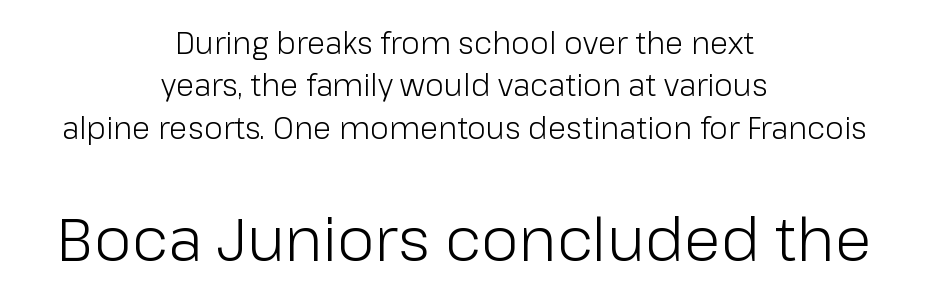
A sans-serif font was chosen for this passage. You could call the tracking neutral — neither tight nor loose. The vertical gap from one line to the next is medium. The typesetter chose a symmetrical, centered arrangement here. You get the small type first, then a jump to larger type. The face looks like a standard text weight, possibly lighter.
